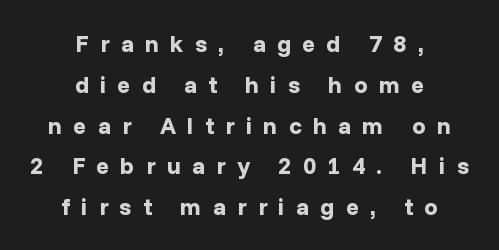
{"italic": "no", "bold": "yes", "underline": "no", "align": "center", "line_spacing": "normal", "line_spacing_ratio": 1.7, "letter_spacing": "wide", "letter_spacing_em": 0.47, "glyph_px": 24}
